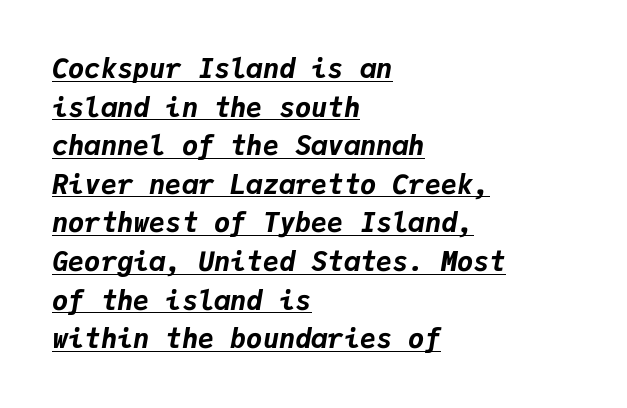
{"italic": "yes", "lean": "right", "slant_degrees": 9, "bold": "yes", "underline": "yes", "align": "left", "line_spacing": "normal", "line_spacing_ratio": 1.43, "letter_spacing": "normal", "letter_spacing_em": 0.0, "glyph_px": 27}
